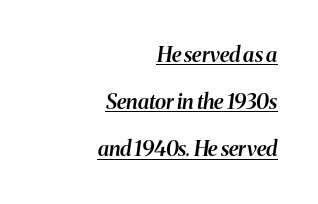
{"italic": "yes", "lean": "right", "slant_degrees": 8, "bold": "semi", "underline": "yes", "align": "right", "line_spacing": "loose", "line_spacing_ratio": 2.25, "letter_spacing": "normal", "letter_spacing_em": 0.0, "glyph_px": 21}
